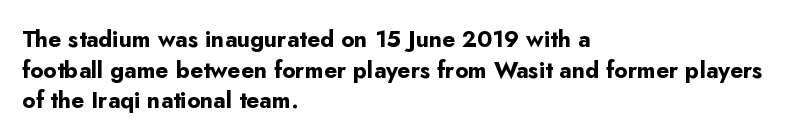
{"italic": "no", "bold": "yes", "underline": "no", "align": "left", "line_spacing": "normal", "line_spacing_ratio": 1.33, "letter_spacing": "normal", "letter_spacing_em": 0.0, "glyph_px": 23}
